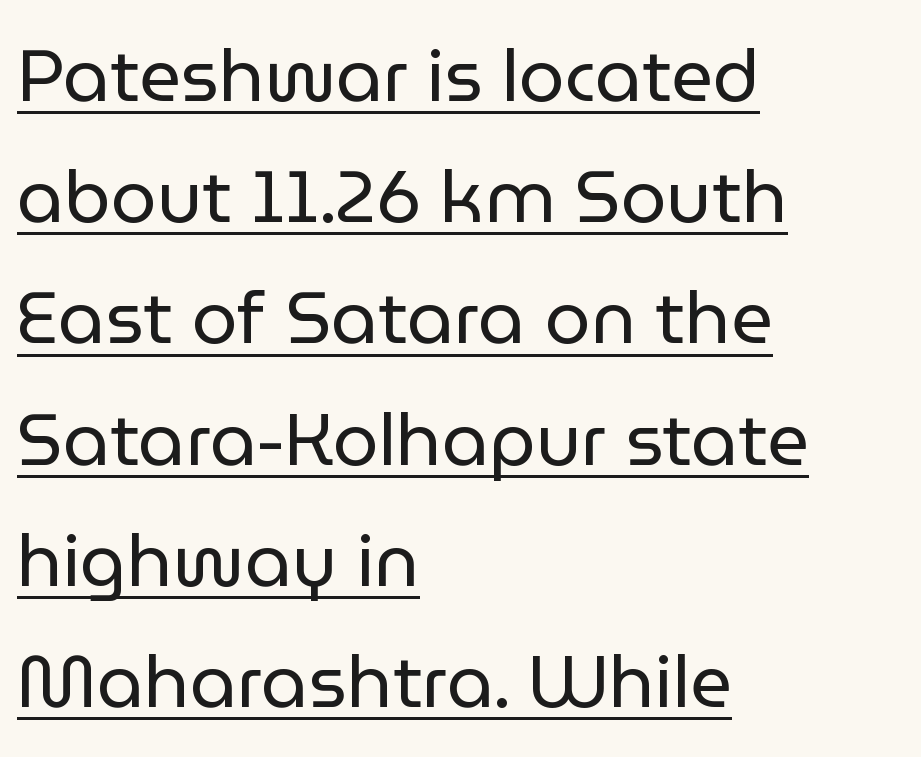
A classic flush-left, rag-right setting is used for this passage. You could not count columns in this text — the font is proportionally spaced. Nobody touched the tracking dial on this one. How would I describe the line gaps? Plain and ordinary. Examine the stroke ends and you'll find no serifs.
